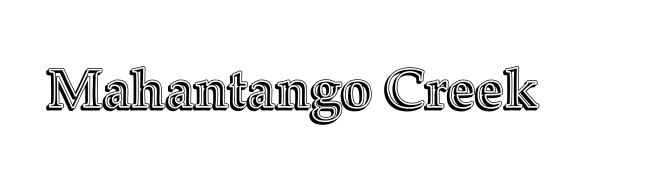
The image shows 55 px text type, upright; set normal letter spacing, not underlined; a medium x-height.
